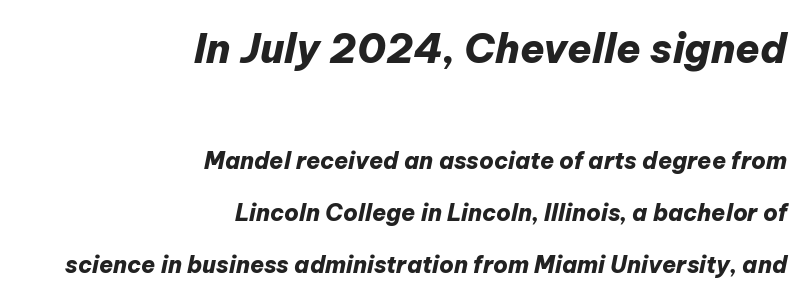
The image shows 40 px heavy type, italic (leaning right); set right-aligned, loose line spacing (2.27x), normal letter spacing, not underlined; the first (top) block is 1.74x larger; low stroke contrast and a medium x-height.
